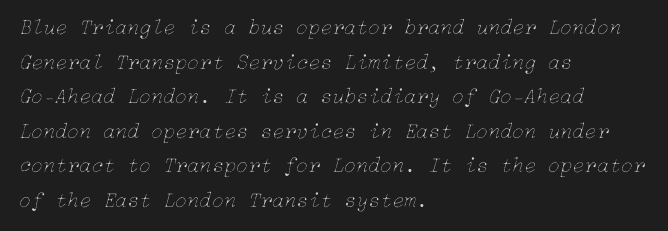
{"italic": "yes", "lean": "right", "slant_degrees": 15, "bold": "no", "underline": "no", "align": "left", "line_spacing": "normal", "line_spacing_ratio": 1.57, "letter_spacing": "normal", "letter_spacing_em": 0.0, "glyph_px": 22}
